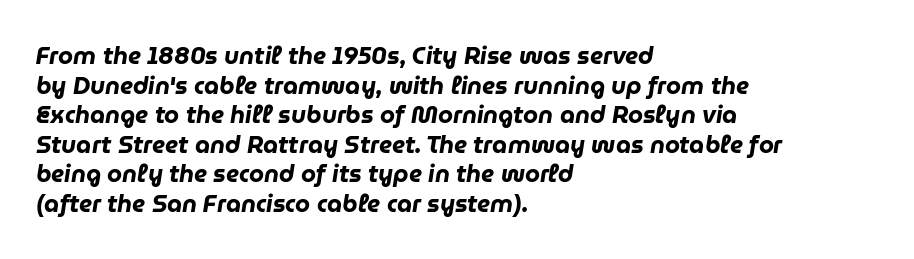
The space beneath each line is pristine and unruled. In terms of letterspacing, this is plain default setting. The glyphs have the mass of a bold cut. It's the slanting kind of type. The typesetter chose a ragged-right arrangement here.
